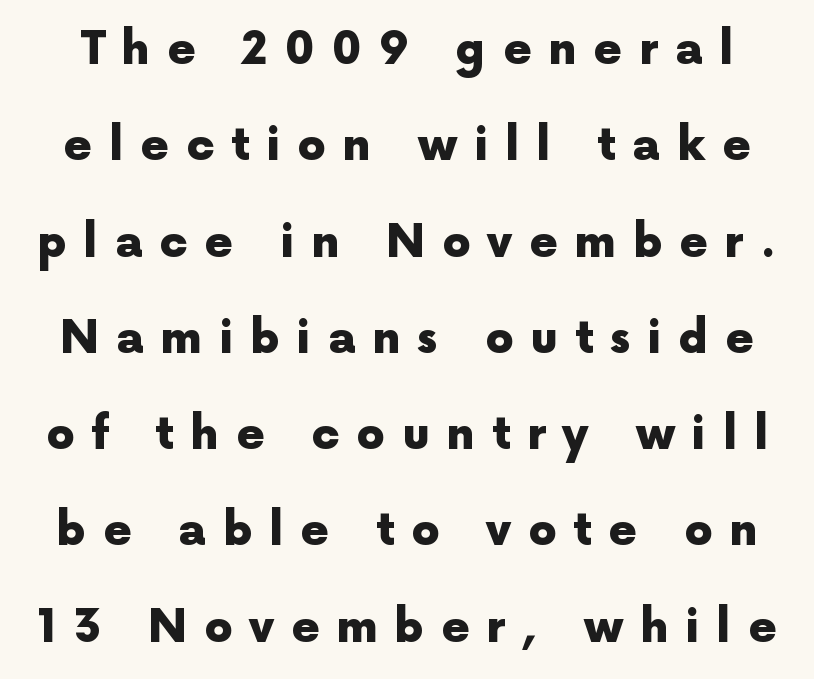
{"serif": "no", "italic": "no", "bold": "yes", "weight": "heavy", "width": "normal", "x_height": "medium", "monospaced": "no", "underline": "no", "line_spacing": "loose", "line_spacing_ratio": 2.14, "letter_spacing": "wide", "letter_spacing_em": 0.37, "glyph_px": 45}
